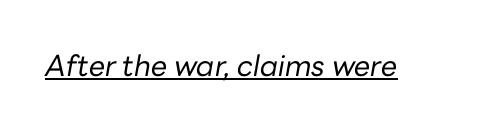
Q: Is the text bold? A: No.
Q: Is the text italic (slanted)? A: Yes, it leans right by about 10 degrees.
Q: Is the text underlined? A: Yes.
Q: Is the spacing between letters normal or unusually wide? A: Normal.
Q: Width (condensed, normal, or wide)? A: Normal.
Q: Stroke contrast? A: Low.
Q: x-height? A: Medium.
Q: Monospaced? A: No.
